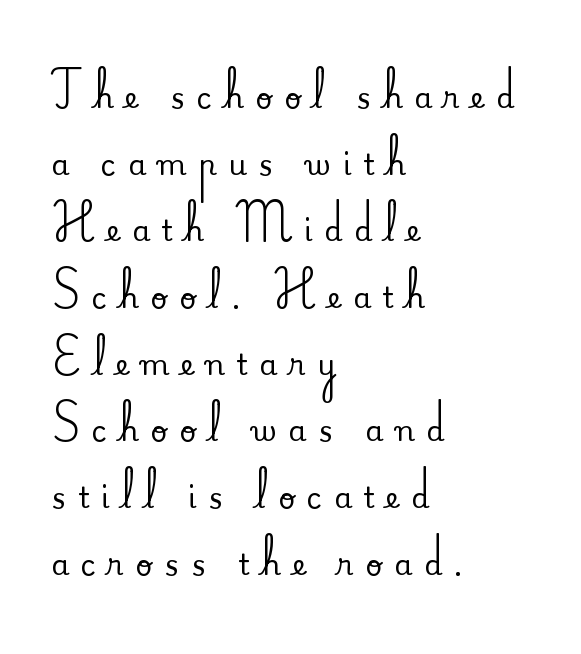
The image shows 29 px serif type, upright; set left-aligned, loose line spacing (2.3x), unusually wide letter spacing (+0.4 em), not underlined; medium stroke contrast and a small x-height.
